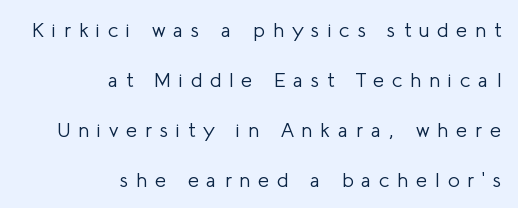
The image shows 20 px text type, upright; set right-aligned, loose line spacing (2.5x), unusually wide letter spacing (+0.39 em), not underlined.
